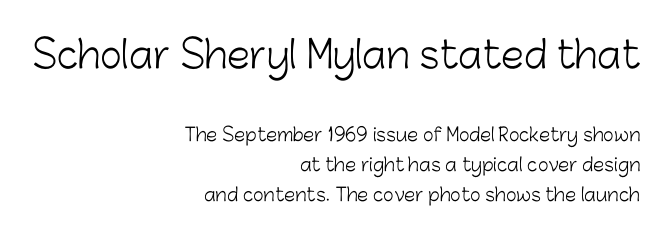
Just letters on the line, the space beneath them empty. This rendering leaves character spacing at its baseline value. Think standard paragraph weight, or any step lighter than that. This sample is right-justified, so line beginnings fall wherever the words allow. Interline gaps are of average width in this sample.
